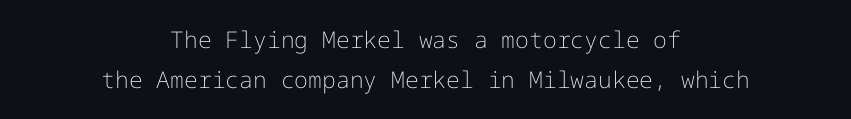
The image shows 23 px text type, upright; set centered, line spacing 1.76x, normal letter spacing, not underlined.
